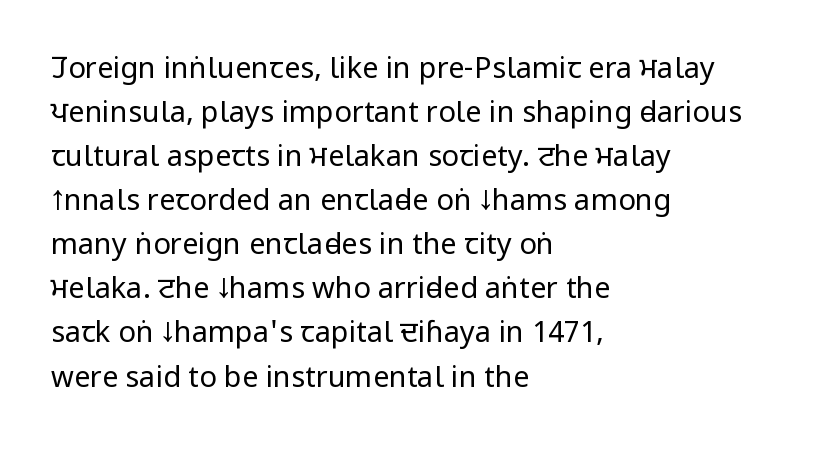
Q: Is the text bold? A: No.
Q: Is the text italic (slanted)? A: No, it is upright.
Q: Is the typeface a serif or a sans-serif typeface? A: Sans-serif.
Q: Is the text underlined? A: No.
Q: How is the paragraph aligned? A: Left-aligned.
Q: Is the spacing between letters normal or unusually wide? A: Normal.
Q: Is the spacing between lines tight, normal or loose? A: Normal.
Q: Width (condensed, normal, or wide)? A: Condensed.
Q: Stroke contrast? A: Low.
Q: x-height? A: Large.
Q: Monospaced? A: No.
